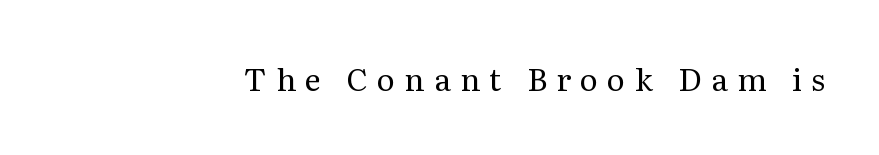
The image shows 31 px regular-weight serif type, upright; set unusually wide letter spacing (+0.3 em), not underlined; medium stroke contrast and a medium x-height.
